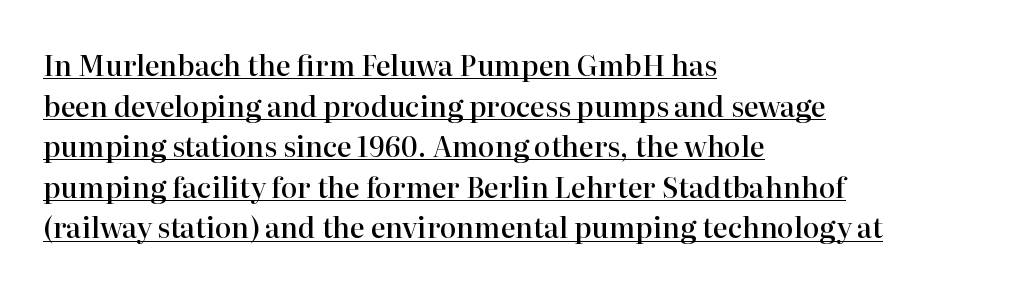
Q: Is the text bold? A: Semi-bold.
Q: Is the text italic (slanted)? A: No, it is upright.
Q: Is the typeface a serif or a sans-serif typeface? A: Serif.
Q: Is the text underlined? A: Yes.
Q: How is the paragraph aligned? A: Left-aligned.
Q: Is the spacing between letters normal or unusually wide? A: Normal.
Q: Is the spacing between lines tight, normal or loose? A: Normal.
Q: Width (condensed, normal, or wide)? A: Normal.
Q: Stroke contrast? A: High.
Q: x-height? A: Medium.
Q: Monospaced? A: No.
